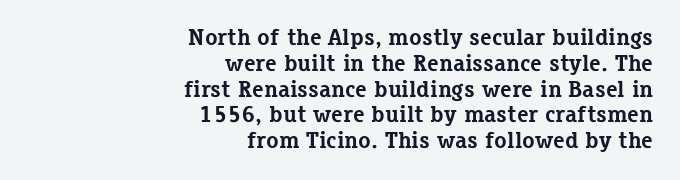
{"italic": "no", "bold": "yes", "underline": "no", "align": "right", "line_spacing": "tight", "line_spacing_ratio": 1.12, "letter_spacing": "normal", "letter_spacing_em": 0.0, "glyph_px": 23}
